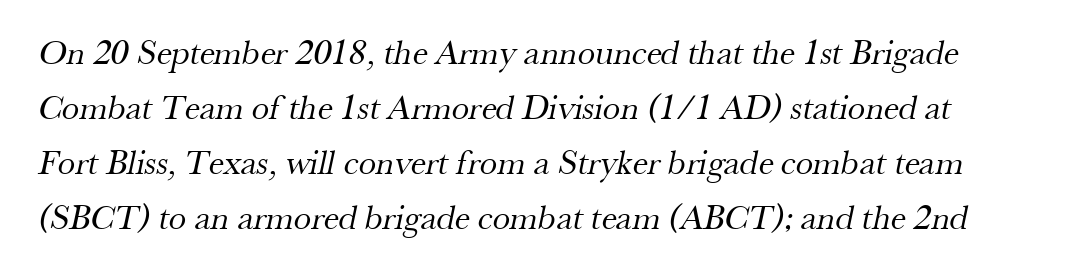
Q: Is the text bold? A: No.
Q: Is the typeface a serif or a sans-serif typeface? A: Serif.
Q: Is the text underlined? A: No.
Q: Is the spacing between letters normal or unusually wide? A: Normal.
Q: Is the spacing between lines tight, normal or loose? A: Normal.
Q: Width (condensed, normal, or wide)? A: Normal.
Q: Stroke contrast? A: Medium.
Q: x-height? A: Small.
Q: Monospaced? A: No.
